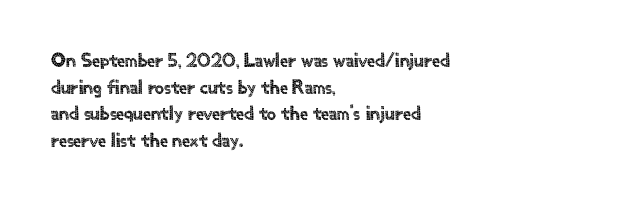
Q: Is the text italic (slanted)? A: No, it is upright.
Q: Is the text underlined? A: No.
Q: How is the paragraph aligned? A: Left-aligned.
Q: Is the spacing between letters normal or unusually wide? A: Normal.
Q: Is the spacing between lines tight, normal or loose? A: Normal.
